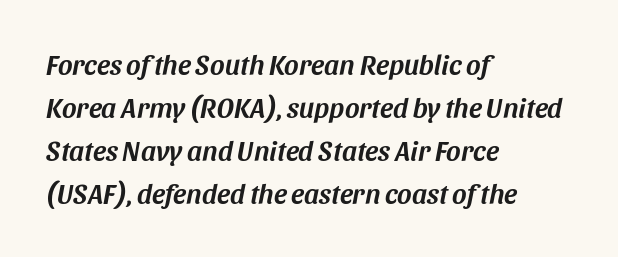
{"italic": "yes", "lean": "right", "slant_degrees": 11, "width": "normal", "stroke_contrast": "medium", "x_height": "large", "monospaced": "no", "underline": "no", "align": "left", "line_spacing": "normal", "line_spacing_ratio": 1.54, "letter_spacing": "normal", "letter_spacing_em": 0.0, "glyph_px": 28}
